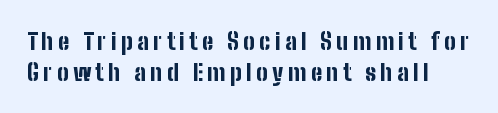
Q: Is the text bold? A: Yes.
Q: Is the text italic (slanted)? A: No, it is upright.
Q: Is the text underlined? A: No.
Q: Is the spacing between lines tight, normal or loose? A: Normal.
